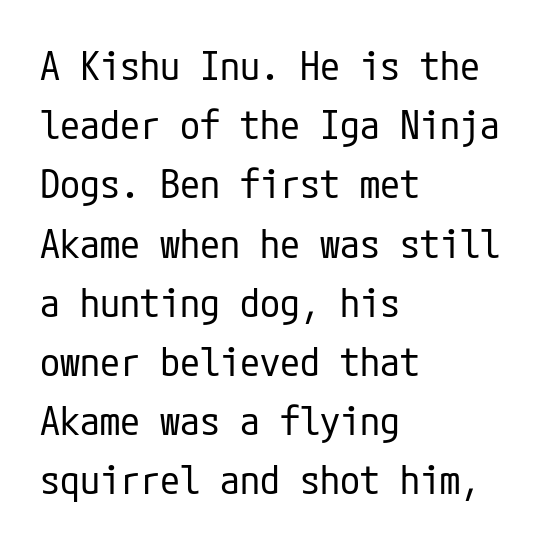
Q: Is the text bold? A: No.
Q: Is the text italic (slanted)? A: No, it is upright.
Q: Is the typeface a serif or a sans-serif typeface? A: Sans-serif.
Q: Is the text underlined? A: No.
Q: How is the paragraph aligned? A: Left-aligned.
Q: Is the spacing between letters normal or unusually wide? A: Normal.
Q: Is the spacing between lines tight, normal or loose? A: Normal.
Q: Width (condensed, normal, or wide)? A: Condensed.
Q: Stroke contrast? A: Low.
Q: x-height? A: Medium.
